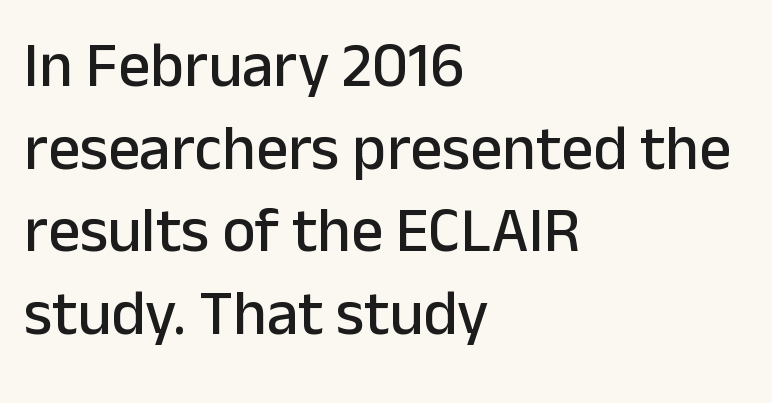
{"serif": "no", "italic": "no", "width": "normal", "stroke_contrast": "low", "x_height": "medium", "monospaced": "no", "underline": "no", "align": "left", "line_spacing": "normal", "line_spacing_ratio": 1.31, "letter_spacing": "normal", "letter_spacing_em": 0.0, "glyph_px": 63}
